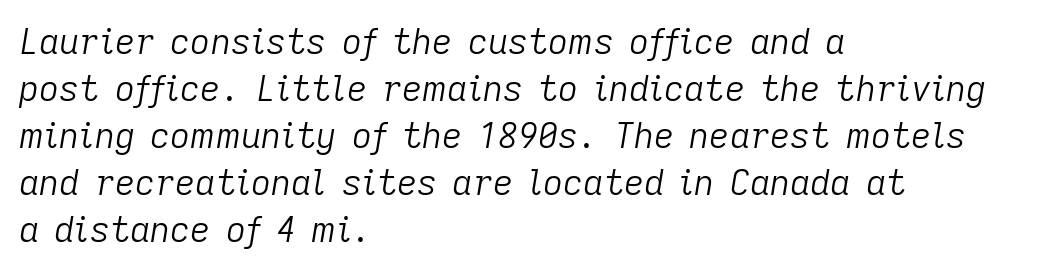
Teacher's note: observe the even left margin — that is flush-left alignment. Quick note: interline space is typical. Honestly, the letter spacing is just normal — you wouldn't notice it. Letters have the restrained weight of plain body copy at most. The letters advance in unequal steps, a hallmark of proportional type. This sample uses an oblique cut, with every glyph tilted off the vertical.
